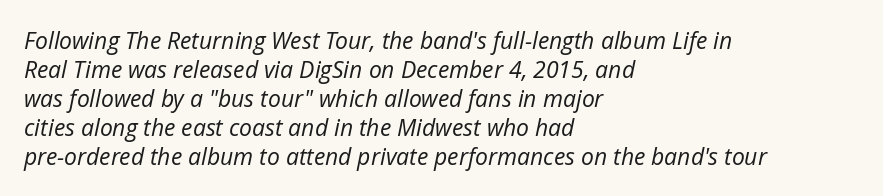
{"italic": "yes", "lean": "right", "slant_degrees": 12, "bold": "no", "underline": "no", "align": "left", "line_spacing": "normal", "line_spacing_ratio": 1.26, "letter_spacing": "normal", "letter_spacing_em": 0.0, "glyph_px": 23}
